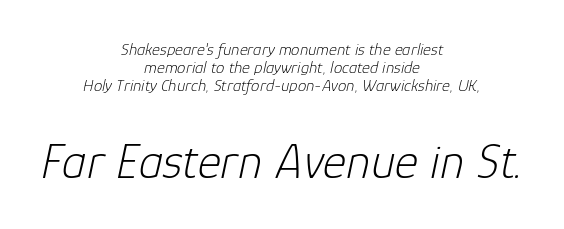
The image shows 50 px light type, italic (leaning right); set centered, tight line spacing (1.06x), normal letter spacing, not underlined; the second (bottom) block is 2.94x larger; low stroke contrast and a medium x-height.
